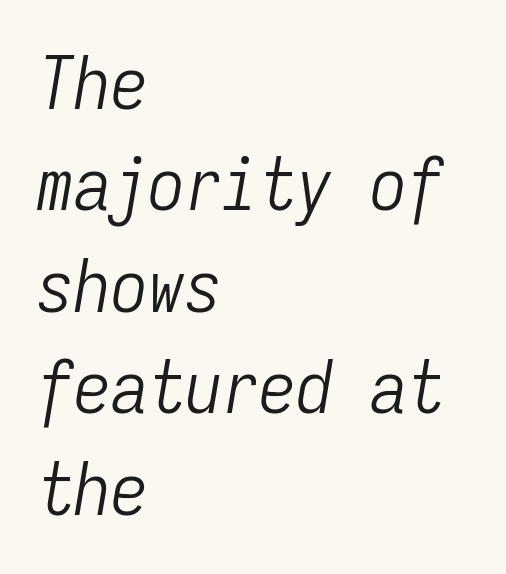
The image shows 74 px light, condensed type, italic (leaning right), monospaced; set left-aligned, normal line spacing (1.37x), normal letter spacing, not underlined; low stroke contrast and a medium x-height.
